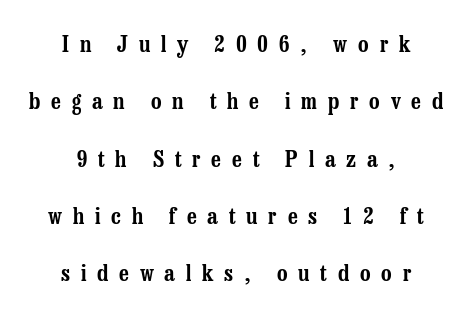
Q: Is the text italic (slanted)? A: No, it is upright.
Q: Is the text underlined? A: No.
Q: How is the paragraph aligned? A: Centered.
Q: Is the spacing between letters normal or unusually wide? A: Unusually wide.
Q: Is the spacing between lines tight, normal or loose? A: Loose.
